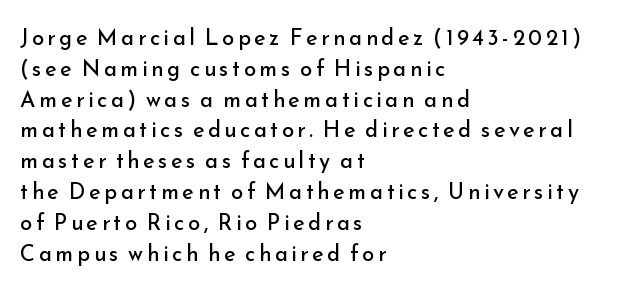
Q: Is the text bold? A: No.
Q: Is the text italic (slanted)? A: No, it is upright.
Q: Is the text underlined? A: No.
Q: How is the paragraph aligned? A: Left-aligned.
Q: Is the spacing between lines tight, normal or loose? A: Normal.
